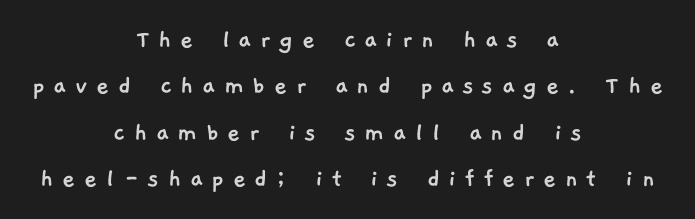
Students, note that the glyphs here are deliberately spaced far apart. The space between consecutive lines is moderate. The letters carry no serifs — their stems end cleanly without finishing strokes. The area under the type is left untouched. Casual observation: everything's sitting right in the middle.
